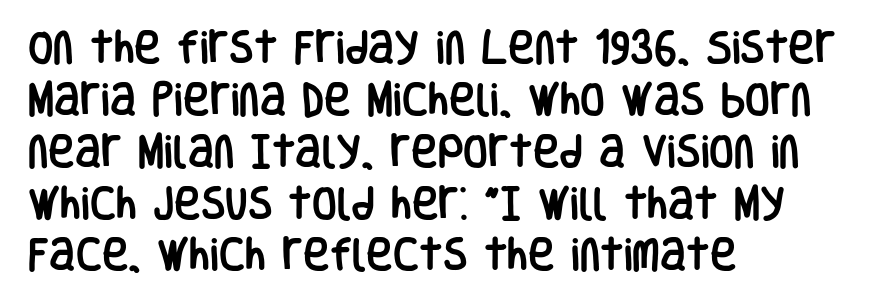
The image shows 36 px condensed sans-serif type, upright; set left-aligned, normal line spacing (1.44x), normal letter spacing, not underlined; low stroke contrast and a large x-height.
